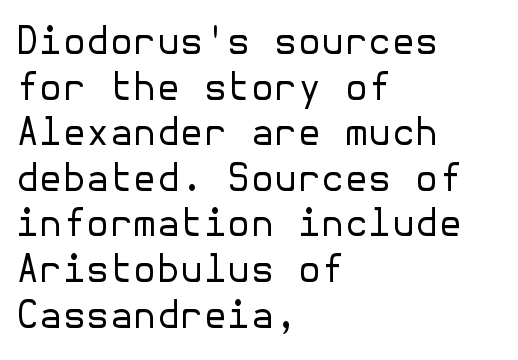
{"serif": "no", "italic": "no", "bold": "no", "weight": "regular", "width": "normal", "stroke_contrast": "low", "x_height": "medium", "underline": "no", "align": "left", "line_spacing_ratio": 1.2, "letter_spacing": "normal", "letter_spacing_em": 0.0, "glyph_px": 38}
